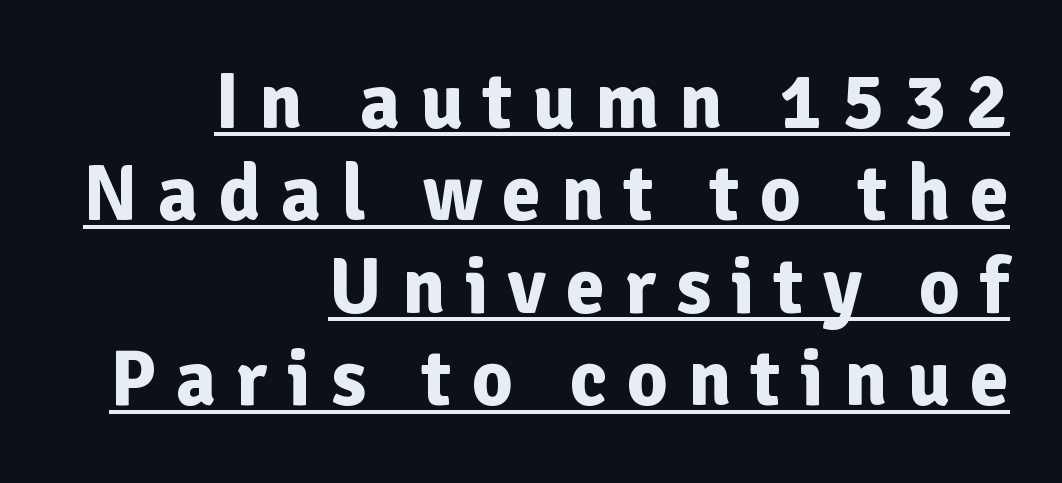
The image shows 79 px bold sans-serif type, upright; set right-aligned, line spacing 1.17x, unusually wide letter spacing (+0.25 em), underlined; low stroke contrast and a medium x-height.
